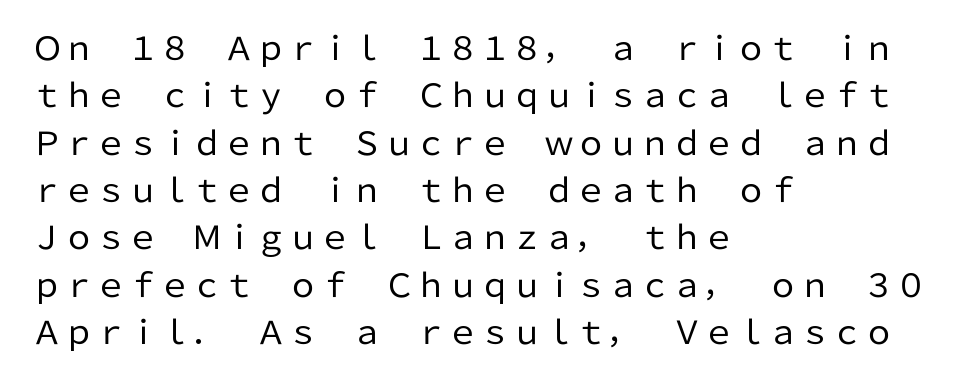
Typeset ragged right — the left edge is the straight one. Examine the stroke ends and you'll find no serifs. The strokes are not fattened; the text isn't bold. Descenders hang freely into open space. The lines sit at an ordinary, default distance from one another. The letters advance in unequal steps, a hallmark of proportional type.
